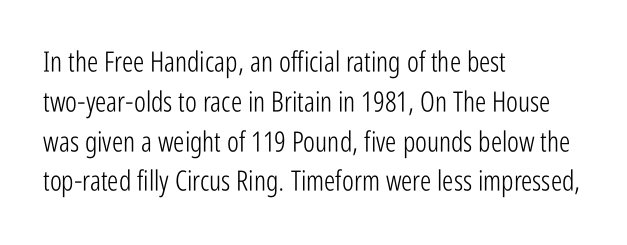
The image shows 28 px light, condensed sans-serif type, upright; set left-aligned, normal line spacing (1.42x), normal letter spacing, not underlined; low stroke contrast and a medium x-height.
